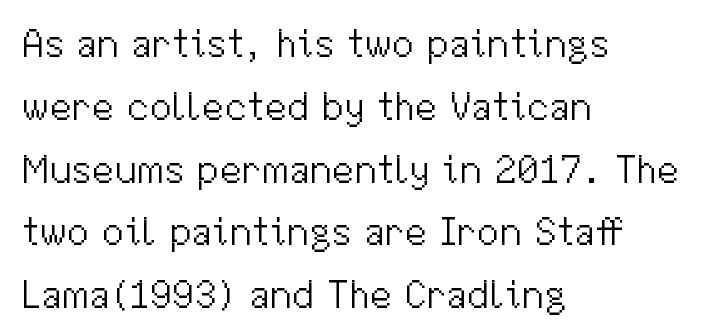
{"serif": "no", "italic": "no", "bold": "no", "weight": "light", "width": "normal", "stroke_contrast": "medium", "x_height": "medium", "monospaced": "no", "underline": "no", "align": "left", "line_spacing": "normal", "line_spacing_ratio": 1.57, "letter_spacing": "normal", "letter_spacing_em": 0.0, "glyph_px": 40}
